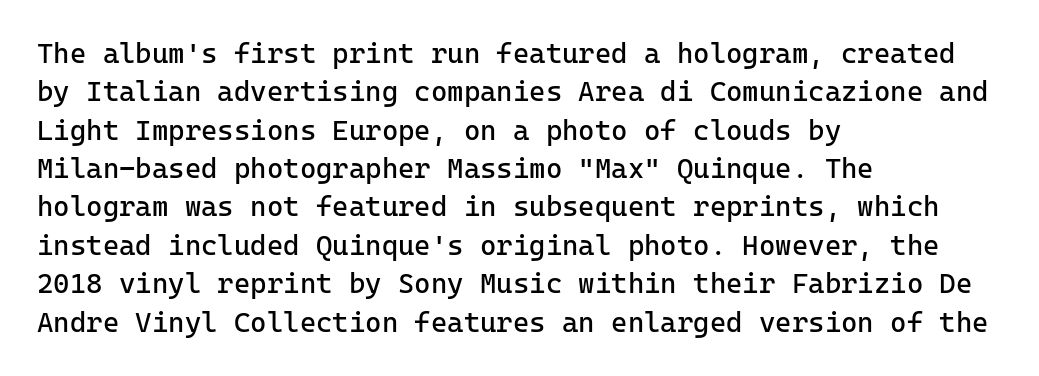
Letters have the restrained weight of plain body copy at most. Observe the absence of serifs on each vertical stroke in this sample. This is the regular roman posture of the typeface. Here the glyphs are tracked normally, forming tight word shapes. Underline: absent. A classic flush-left, rag-right setting is used for this passage.
